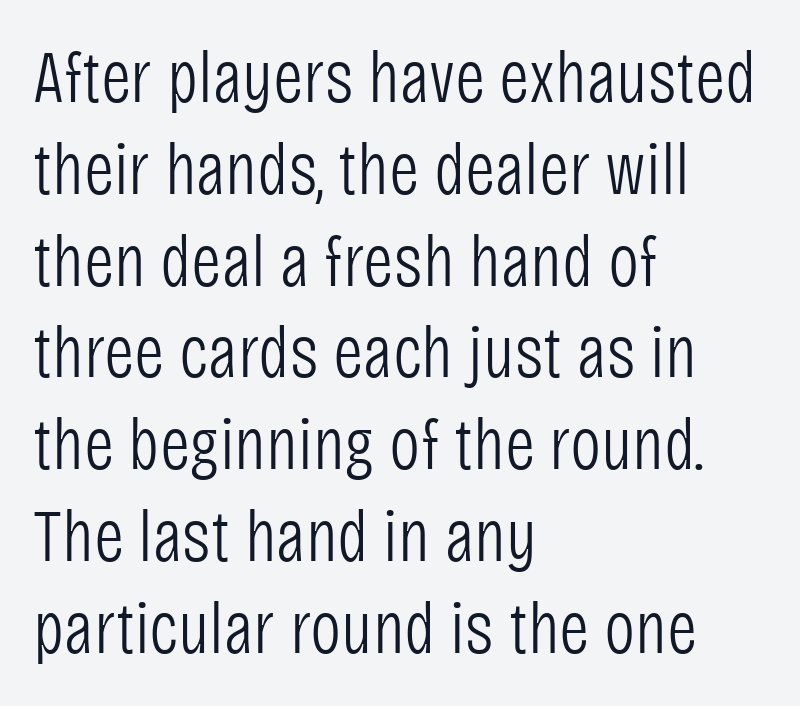
{"serif": "no", "italic": "no", "bold": "no", "weight": "light", "width": "condensed", "stroke_contrast": "low", "x_height": "large", "monospaced": "no", "underline": "no", "align": "left", "line_spacing_ratio": 1.24, "letter_spacing": "normal", "letter_spacing_em": 0.0, "glyph_px": 74}
